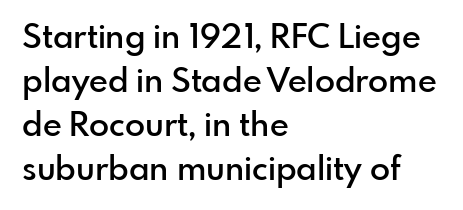
{"serif": "no", "italic": "no", "bold": "semi", "weight": "semibold", "width": "normal", "stroke_contrast": "low", "x_height": "small", "monospaced": "no", "underline": "no", "align": "left", "line_spacing": "normal", "line_spacing_ratio": 1.33, "letter_spacing": "normal", "letter_spacing_em": 0.0, "glyph_px": 33}
